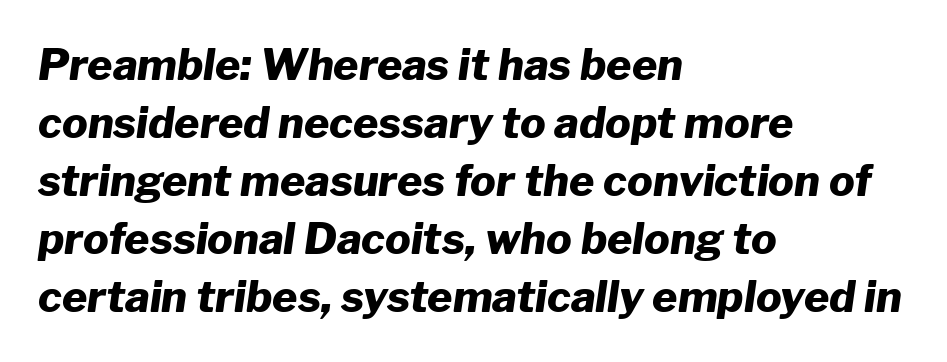
Q: Is the text bold? A: Yes.
Q: Is the text italic (slanted)? A: Yes, it leans right by about 8 degrees.
Q: Is the text underlined? A: No.
Q: How is the paragraph aligned? A: Left-aligned.
Q: Is the spacing between letters normal or unusually wide? A: Normal.
Q: Is the spacing between lines tight, normal or loose? A: Normal.
Q: Width (condensed, normal, or wide)? A: Normal.
Q: Stroke contrast? A: Low.
Q: x-height? A: Medium.
Q: Monospaced? A: No.
